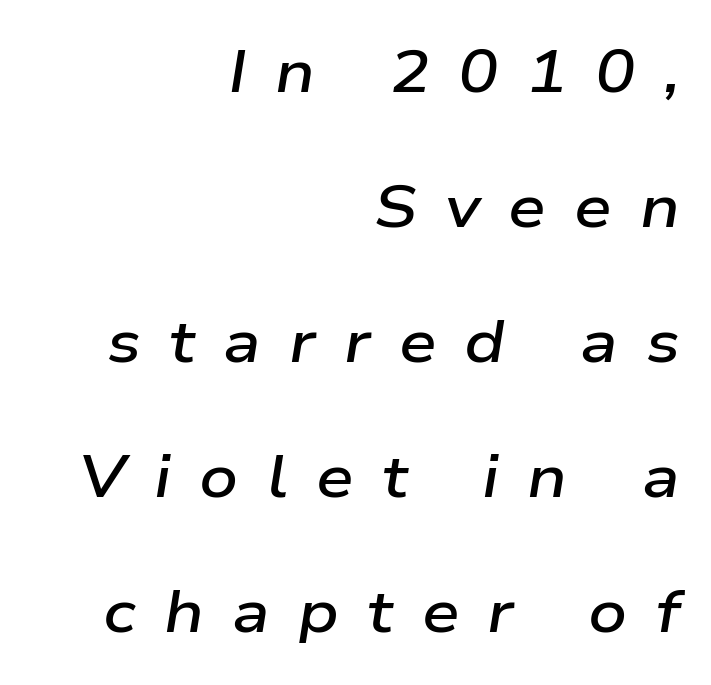
{"italic": "yes", "lean": "right", "slant_degrees": 9, "bold": "semi", "weight": "semibold", "width": "wide", "stroke_contrast": "low", "x_height": "medium", "monospaced": "no", "underline": "no", "align": "right", "line_spacing": "loose", "line_spacing_ratio": 2.25, "letter_spacing": "wide", "letter_spacing_em": 0.47, "glyph_px": 60}
